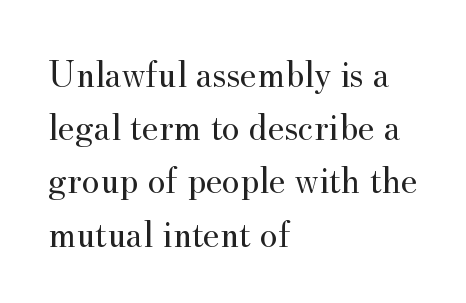
The image shows 38 px regular-weight serif type, upright; set left-aligned, normal line spacing (1.4x), normal letter spacing, not underlined; medium stroke contrast and a small x-height.
